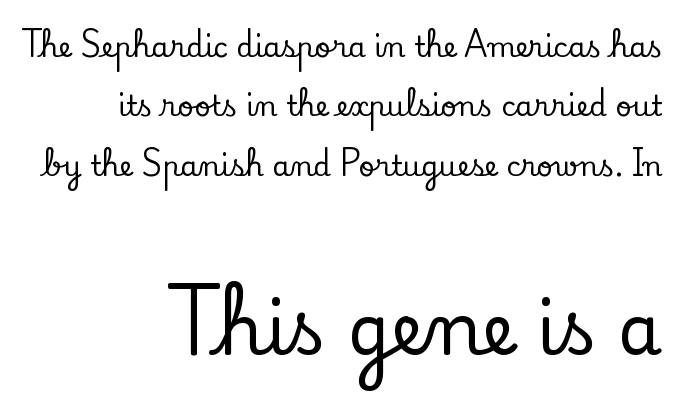
Here the second block reads like a headline and the first like body copy. How would I describe the line gaps? Wide and relaxed. Varying glyph widths throughout — classic text-font behaviour.
